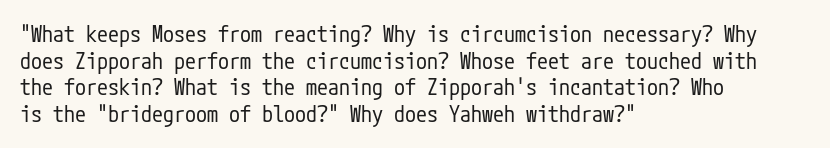
{"italic": "no", "bold": "no", "underline": "no", "align": "left", "line_spacing_ratio": 1.21, "letter_spacing": "normal", "letter_spacing_em": 0.0, "glyph_px": 22}
